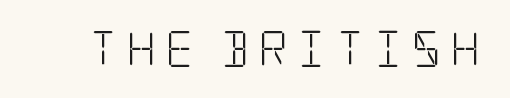
{"serif": "yes", "italic": "no", "bold": "no", "weight": "light", "width": "condensed", "stroke_contrast": "low", "x_height": "large", "underline": "no", "letter_spacing": "wide", "letter_spacing_em": 0.25, "glyph_px": 36}
